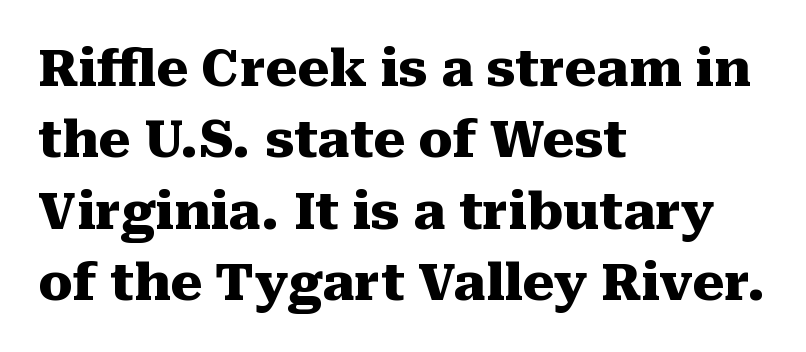
{"serif": "yes", "italic": "no", "bold": "yes", "weight": "heavy", "width": "normal", "stroke_contrast": "medium", "x_height": "medium", "monospaced": "no", "underline": "no", "align": "left", "line_spacing": "normal", "line_spacing_ratio": 1.4, "letter_spacing": "normal", "letter_spacing_em": 0.0, "glyph_px": 51}
